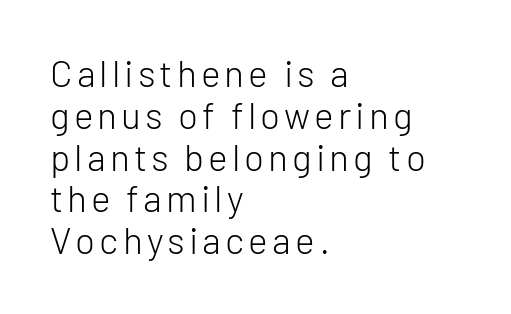
The image shows 37 px light sans-serif type, upright; set left-aligned, tight line spacing (1.13x), not underlined; low stroke contrast and a medium x-height.
